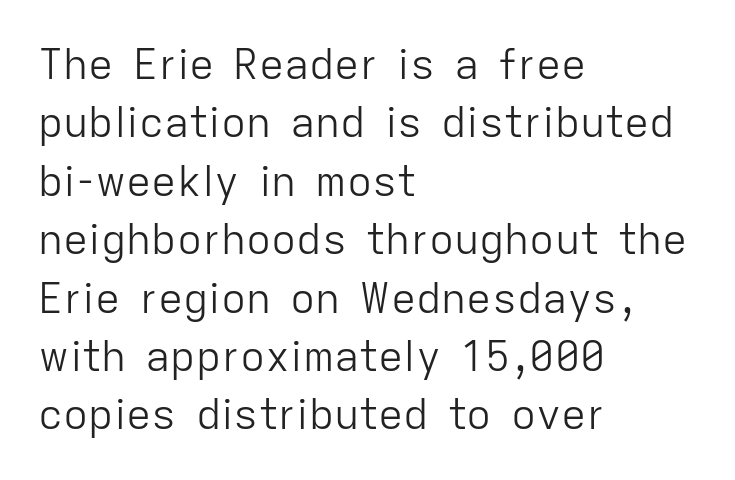
The image shows 42 px light sans-serif type, upright; set left-aligned, normal line spacing (1.39x), normal letter spacing, not underlined; low stroke contrast and a medium x-height.
